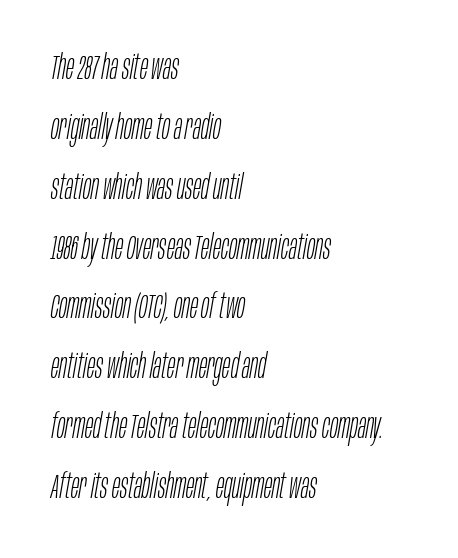
Q: Is the text bold? A: No.
Q: Is the text italic (slanted)? A: Yes, it leans right by about 10 degrees.
Q: Is the text underlined? A: No.
Q: How is the paragraph aligned? A: Left-aligned.
Q: Is the spacing between letters normal or unusually wide? A: Normal.
Q: Width (condensed, normal, or wide)? A: Condensed.
Q: Stroke contrast? A: Low.
Q: x-height? A: Large.
Q: Monospaced? A: No.
